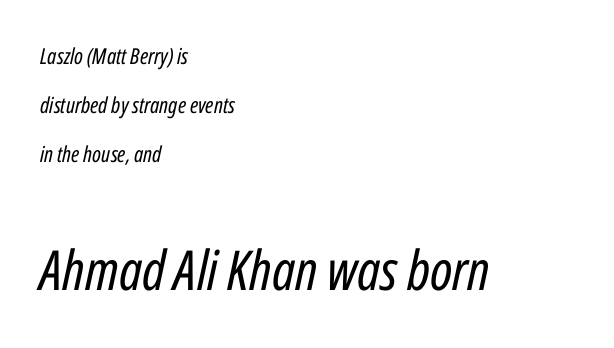
The image shows 55 px regular-weight, condensed type, italic (leaning right); set left-aligned, loose line spacing (2.23x), normal letter spacing, not underlined; the second (bottom) block is 2.5x larger; low stroke contrast and a medium x-height.
